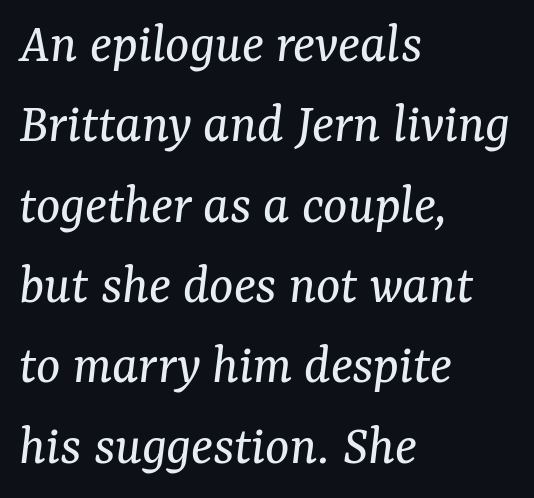
{"serif": "yes", "italic": "yes", "lean": "right", "slant_degrees": 7, "bold": "no", "weight": "regular", "width": "normal", "stroke_contrast": "medium", "x_height": "medium", "monospaced": "no", "underline": "no", "align": "left", "line_spacing": "normal", "line_spacing_ratio": 1.41, "letter_spacing": "normal", "letter_spacing_em": 0.0, "glyph_px": 57}
